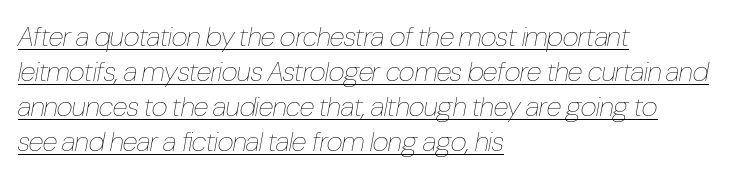
The typesetter has applied underlining to the passage shown. Stems and bowls with no extra thickness — not bold. This is oblique type, the kind used for emphasis or titles. Layout note: lines flush left. Does the leading feel generous? No, just average. Students, note that the glyphs here touch the page at normal intervals.
